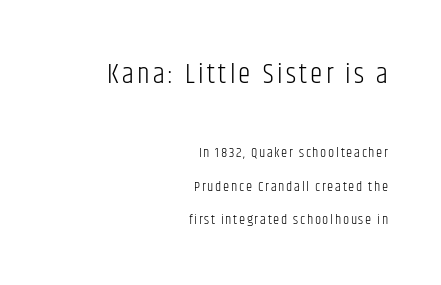
Character widths vary here, with narrow letters taking less room than wide ones. This sample trades compactness for vertical openness between lines. Rule under the text: the space is simply empty. Note: no serifs on the glyphs. Notice how the passage keeps a crisp vertical edge on the right only.
